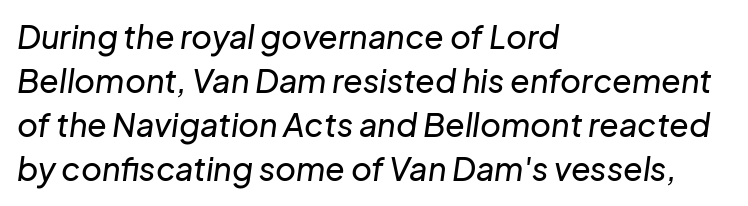
This block has exactly the height ordinary leading produces. Casual observation: everything's shoved over to the left. The face used here is proportionally spaced, like ordinary book or web type. You can tell it's italic because the verticals aren't actually vertical. The rendering keeps characters at their native spacing.
